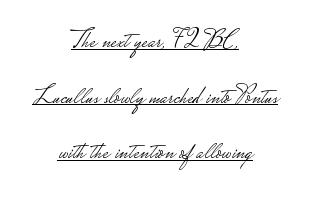
Q: Is the text bold? A: No.
Q: Is the text italic (slanted)? A: Yes.
Q: Is the text underlined? A: Yes.
Q: How is the paragraph aligned? A: Centered.
Q: Is the spacing between letters normal or unusually wide? A: Normal.
Q: Is the spacing between lines tight, normal or loose? A: Loose.
